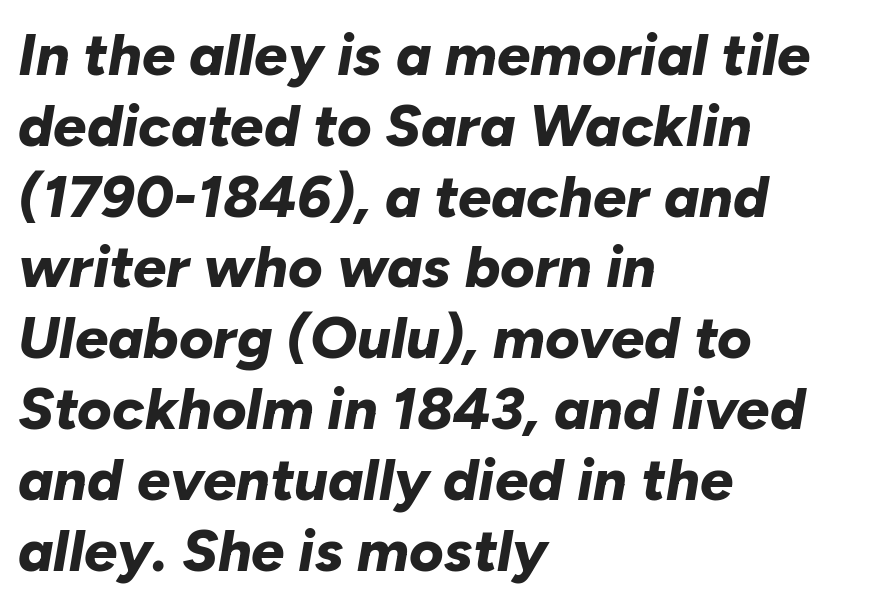
{"italic": "yes", "lean": "right", "slant_degrees": 10, "bold": "yes", "weight": "bold", "width": "normal", "stroke_contrast": "low", "x_height": "medium", "monospaced": "no", "underline": "no", "align": "left", "line_spacing_ratio": 1.2, "letter_spacing": "normal", "letter_spacing_em": 0.0, "glyph_px": 59}
